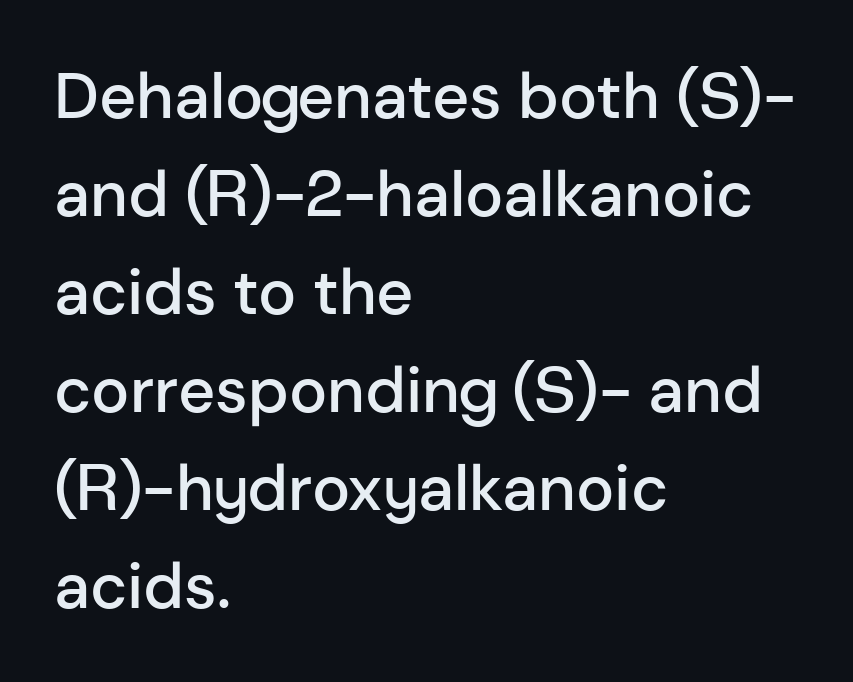
Is this a sans? Yes — the strokes have no serifs. Character widths vary here, with narrow letters taking less room than wide ones. A bare baseline throughout the passage. You could call the tracking neutral — neither tight nor loose.
